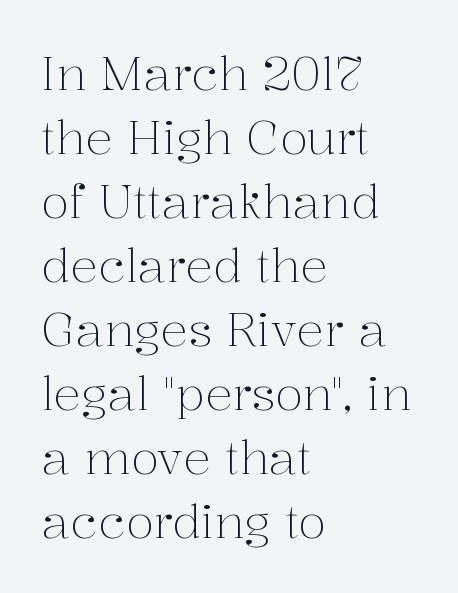
{"serif": "yes", "italic": "no", "bold": "no", "weight": "light", "width": "normal", "stroke_contrast": "medium", "x_height": "medium", "monospaced": "no", "underline": "no", "align": "left", "line_spacing": "normal", "line_spacing_ratio": 1.39, "letter_spacing": "normal", "letter_spacing_em": 0.0, "glyph_px": 46}
